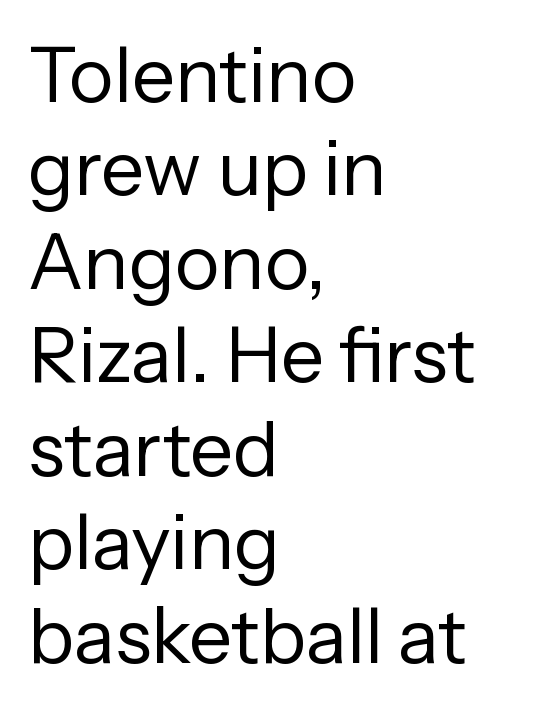
{"serif": "no", "italic": "no", "bold": "no", "weight": "regular", "width": "normal", "stroke_contrast": "low", "x_height": "medium", "monospaced": "no", "underline": "no", "align": "left", "line_spacing_ratio": 1.23, "letter_spacing": "normal", "letter_spacing_em": 0.0, "glyph_px": 76}
